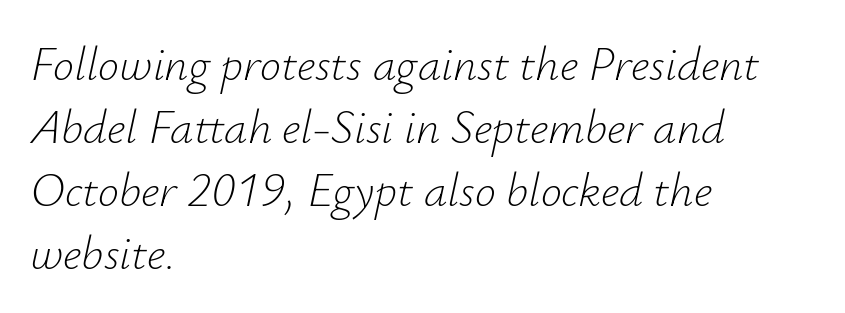
{"italic": "yes", "lean": "right", "slant_degrees": 12, "bold": "no", "weight": "light", "width": "normal", "stroke_contrast": "low", "x_height": "small", "monospaced": "no", "underline": "no", "align": "left", "line_spacing": "normal", "line_spacing_ratio": 1.34, "letter_spacing": "normal", "letter_spacing_em": 0.0, "glyph_px": 47}
